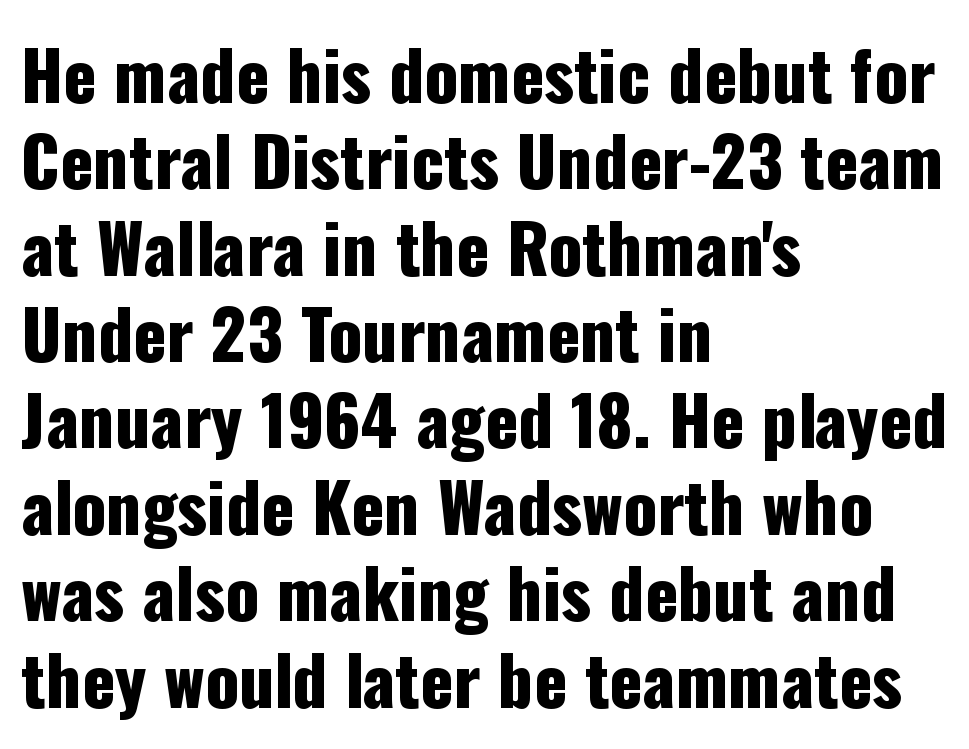
Q: Is the text italic (slanted)? A: No, it is upright.
Q: Is the typeface a serif or a sans-serif typeface? A: Sans-serif.
Q: Is the text underlined? A: No.
Q: How is the paragraph aligned? A: Left-aligned.
Q: Is the spacing between letters normal or unusually wide? A: Normal.
Q: Is the spacing between lines tight, normal or loose? A: Normal.
Q: Width (condensed, normal, or wide)? A: Condensed.
Q: Stroke contrast? A: Low.
Q: x-height? A: Medium.
Q: Monospaced? A: No.
